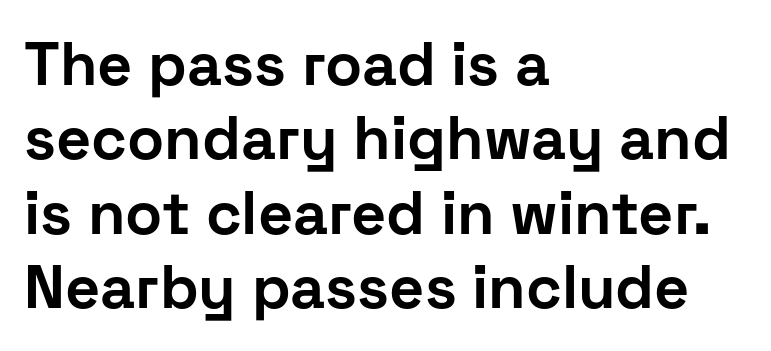
{"serif": "no", "italic": "no", "bold": "yes", "weight": "bold", "width": "normal", "stroke_contrast": "low", "x_height": "medium", "monospaced": "no", "underline": "no", "align": "left", "line_spacing_ratio": 1.22, "letter_spacing": "normal", "letter_spacing_em": 0.0, "glyph_px": 61}
